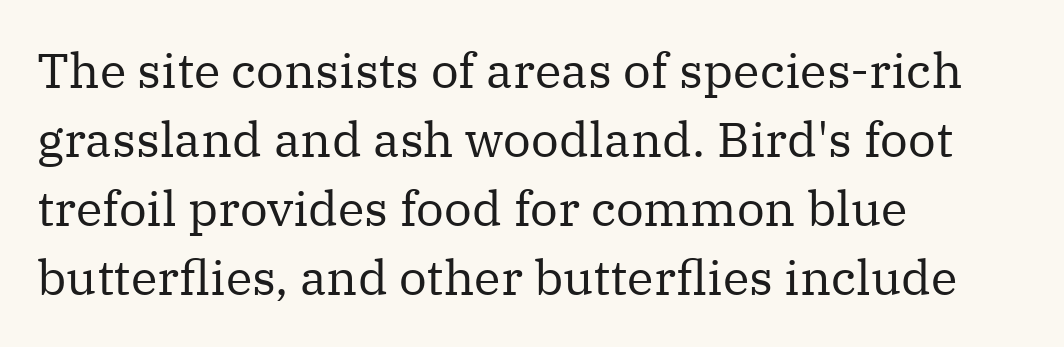
{"serif": "yes", "italic": "no", "bold": "no", "weight": "regular", "width": "normal", "stroke_contrast": "medium", "x_height": "medium", "monospaced": "no", "underline": "no", "align": "left", "line_spacing": "normal", "line_spacing_ratio": 1.41, "letter_spacing": "normal", "letter_spacing_em": 0.0, "glyph_px": 49}
